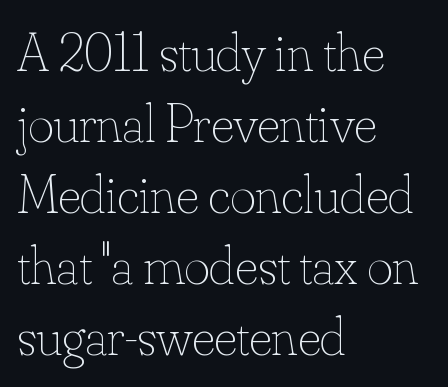
Q: Is the text bold? A: No.
Q: Is the text italic (slanted)? A: No, it is upright.
Q: Is the text underlined? A: No.
Q: How is the paragraph aligned? A: Left-aligned.
Q: Is the spacing between letters normal or unusually wide? A: Normal.
Q: Is the spacing between lines tight, normal or loose? A: Normal.
Q: Width (condensed, normal, or wide)? A: Normal.
Q: Stroke contrast? A: Low.
Q: x-height? A: Small.
Q: Monospaced? A: No.
